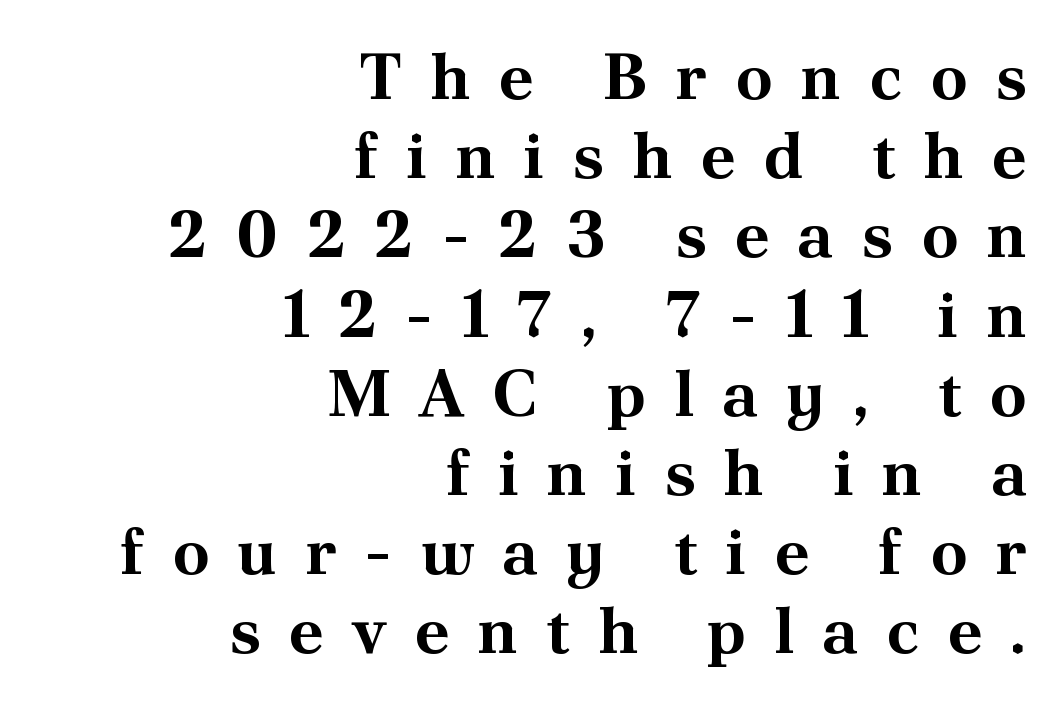
The image shows 66 px bold serif type, upright; set right-aligned, line spacing 1.2x, unusually wide letter spacing (+0.42 em), not underlined; medium stroke contrast and a small x-height.
